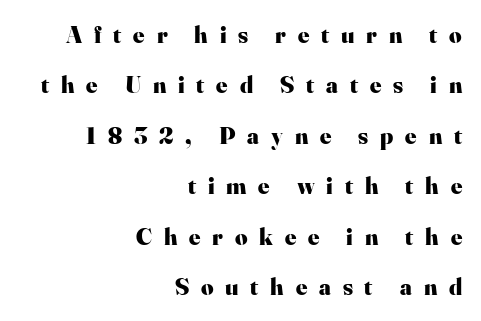
The image shows 24 px bold type, upright; set right-aligned, loose line spacing (2.1x), unusually wide letter spacing (+0.49 em), not underlined.
